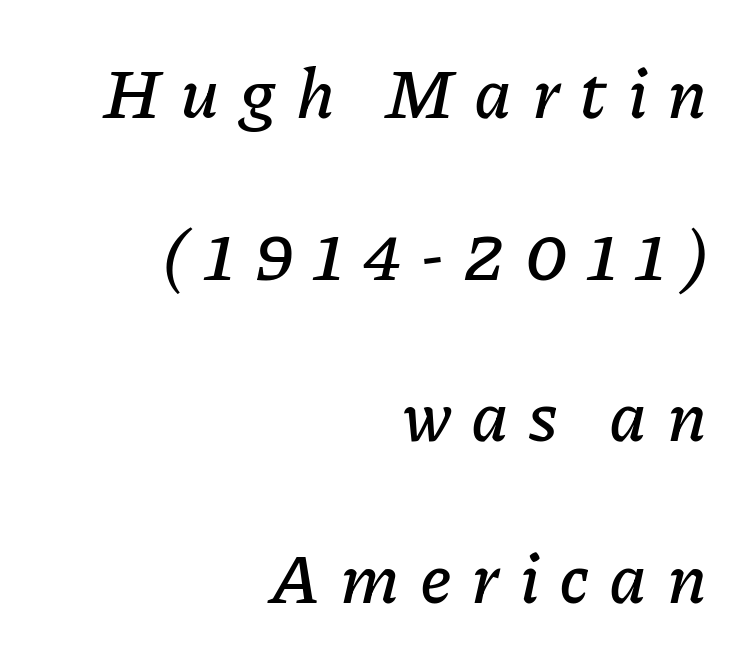
The image shows 70 px text type, italic (leaning right); set right-aligned, loose line spacing (2.31x), unusually wide letter spacing (+0.28 em), not underlined; low stroke contrast and a medium x-height.
